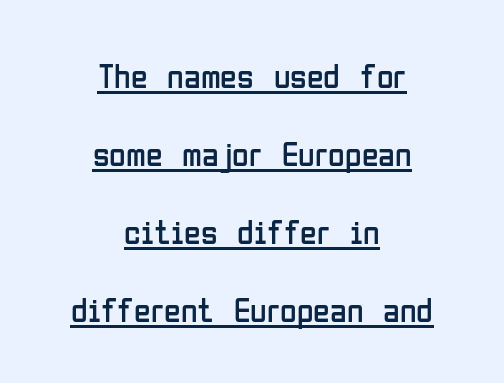
The passage shown is typed in a proportional face where columns would drift. Style check: upright. No heavy texture on the line: the type isn't bold. Quick note: interline space is abundant. The gaps between neighbouring characters are ordinary and unremarkable.
